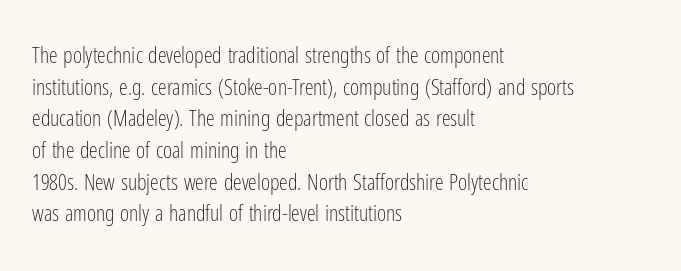
{"italic": "no", "bold": "no", "underline": "no", "align": "left", "line_spacing": "normal", "line_spacing_ratio": 1.44, "letter_spacing": "normal", "letter_spacing_em": 0.0, "glyph_px": 22}
